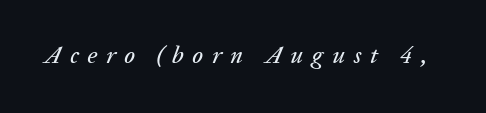
The image shows 24 px text type, italic (leaning right); set unusually wide letter spacing (+0.36 em), not underlined.
